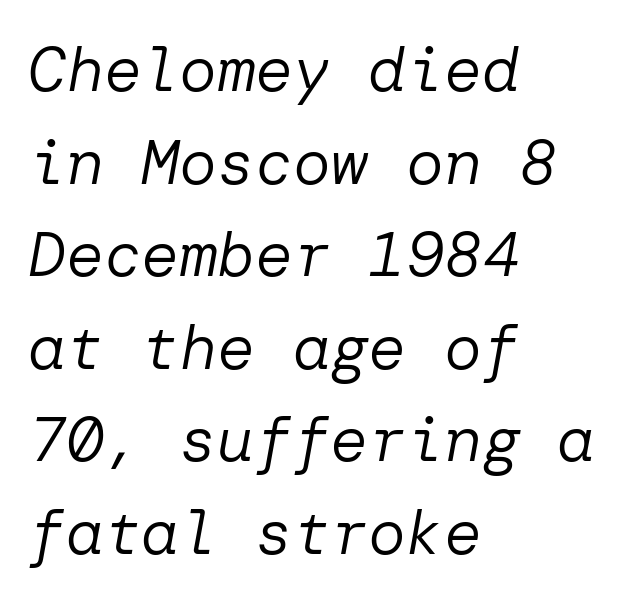
The image shows 63 px regular-weight type, italic (leaning right); set left-aligned, normal line spacing (1.47x), normal letter spacing, not underlined; low stroke contrast and a medium x-height.
